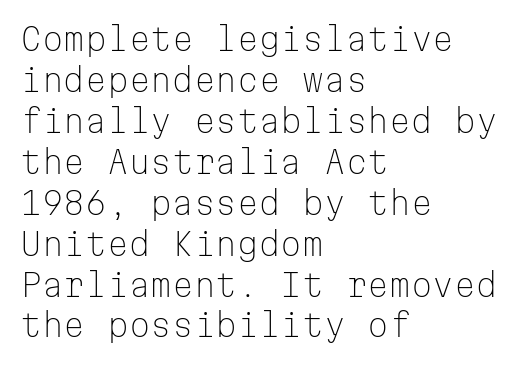
{"serif": "no", "italic": "no", "bold": "no", "weight": "light", "width": "normal", "stroke_contrast": "low", "x_height": "medium", "monospaced": "yes", "underline": "no", "align": "left", "line_spacing": "normal", "line_spacing_ratio": 1.32, "letter_spacing": "normal", "letter_spacing_em": 0.0, "glyph_px": 31}
